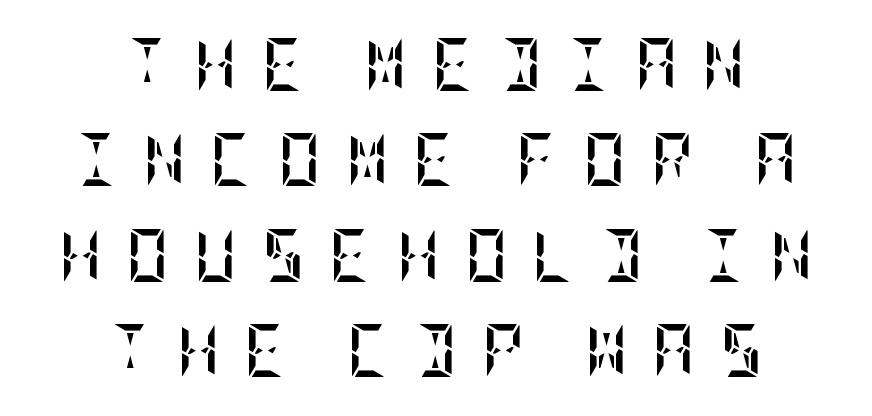
Words float on clear page, feet unadorned. The letters are spread apart with noticeably loose tracking. Strokes here are thick enough to call this a true bold. A centered setting, common on invitations and titles, is used for this passage. Designer's note — italics off, roman on.
